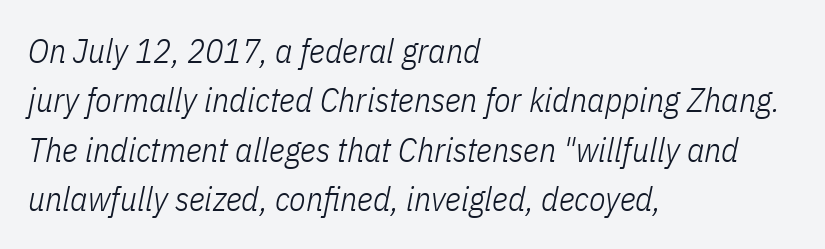
Q: Is the text bold? A: No.
Q: Is the text italic (slanted)? A: Yes, it leans right by about 11 degrees.
Q: Is the text underlined? A: No.
Q: How is the paragraph aligned? A: Left-aligned.
Q: Is the spacing between letters normal or unusually wide? A: Normal.
Q: Is the spacing between lines tight, normal or loose? A: Normal.
Q: Width (condensed, normal, or wide)? A: Condensed.
Q: Stroke contrast? A: Low.
Q: x-height? A: Medium.
Q: Monospaced? A: No.
